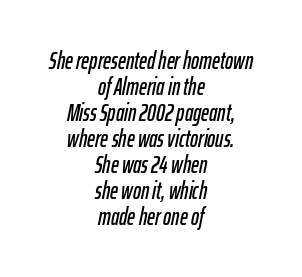
{"italic": "yes", "lean": "right", "slant_degrees": 12, "underline": "no", "align": "center", "line_spacing": "tight", "line_spacing_ratio": 1.08, "letter_spacing": "normal", "letter_spacing_em": 0.0, "glyph_px": 24}
